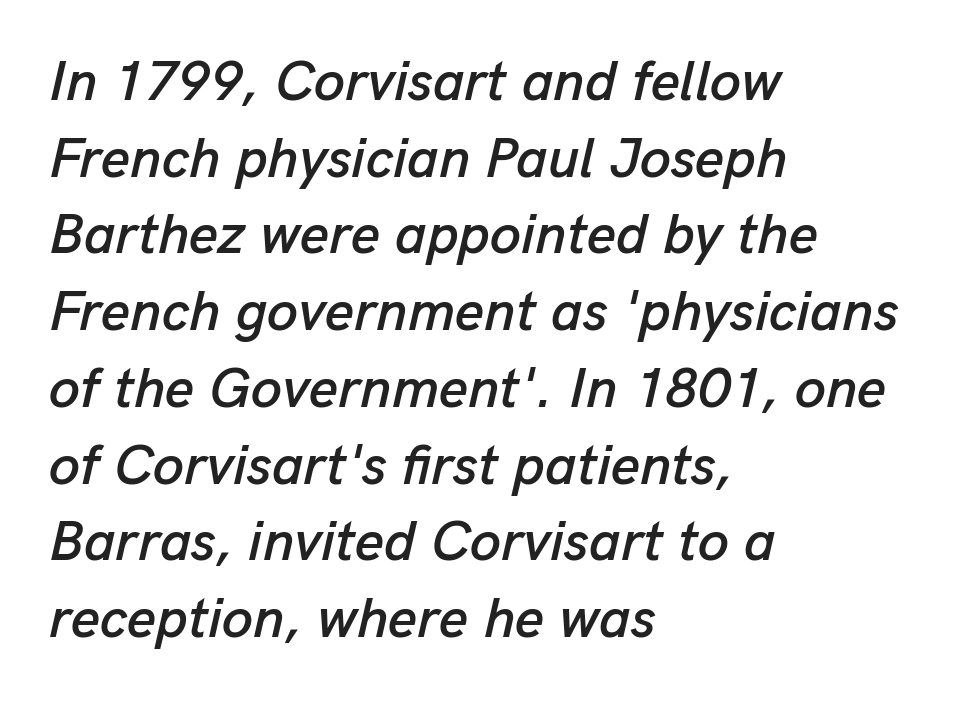
Q: Is the text italic (slanted)? A: Yes, it leans right by about 13 degrees.
Q: Is the text underlined? A: No.
Q: How is the paragraph aligned? A: Left-aligned.
Q: Is the spacing between letters normal or unusually wide? A: Normal.
Q: Is the spacing between lines tight, normal or loose? A: Normal.
Q: Width (condensed, normal, or wide)? A: Normal.
Q: Stroke contrast? A: Low.
Q: x-height? A: Medium.
Q: Monospaced? A: No.
